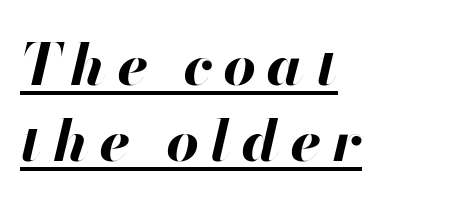
Line spacing here is normal. You could not count columns in this text — the font is proportionally spaced. A continuous stroke trails under the words, as in a hyperlink. This is heavy type, rendered in bold.
